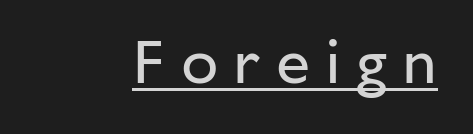
The image shows 61 px regular-weight sans-serif type, upright; set unusually wide letter spacing (+0.25 em), underlined; low stroke contrast and a medium x-height.
